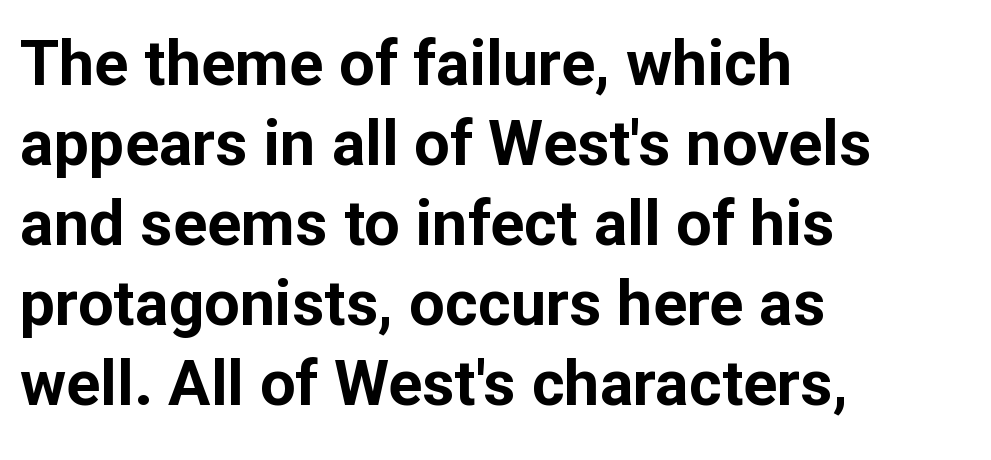
Character widths vary here, with narrow letters taking less room than wide ones. The area under the type is left untouched. Check where the strokes stop: nothing finishes them off — pure sans. Ordinary non-slanted type is in use.
